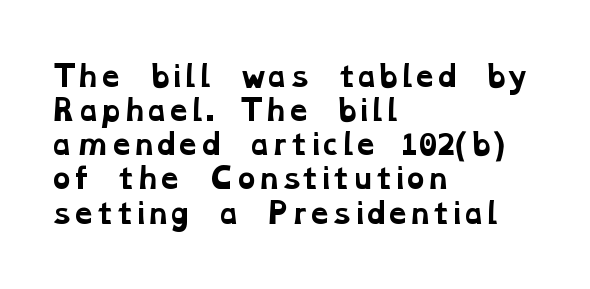
Q: Is the text bold? A: Yes.
Q: Is the typeface a serif or a sans-serif typeface? A: Serif.
Q: Is the text underlined? A: No.
Q: How is the paragraph aligned? A: Left-aligned.
Q: Is the spacing between letters normal or unusually wide? A: Normal.
Q: Width (condensed, normal, or wide)? A: Wide.
Q: Stroke contrast? A: Low.
Q: x-height? A: Medium.
Q: Monospaced? A: No.
